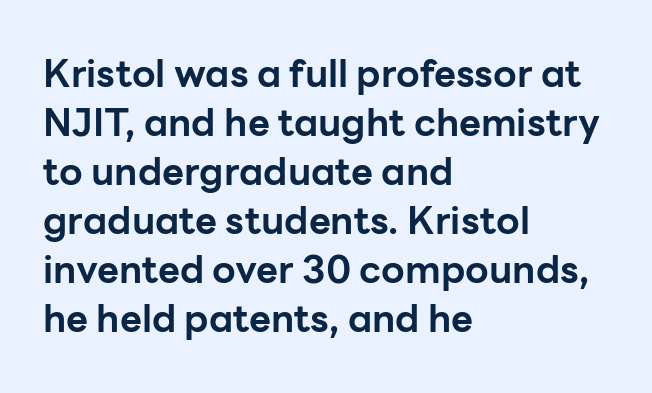
The letters stand upright; this is a roman face. These lines stack with their left ends in a neat column. Reading down the column, the eye jumps a familiar distance to each next line. A typesetter would call this proportional, since set widths differ per character.
